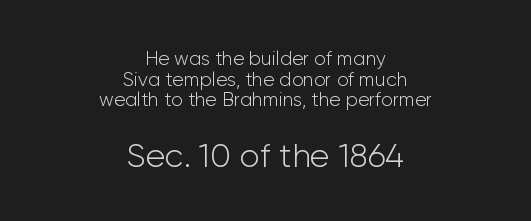
Q: Is the text bold? A: No.
Q: Is the text italic (slanted)? A: No, it is upright.
Q: Is the typeface a serif or a sans-serif typeface? A: Sans-serif.
Q: Is the text underlined? A: No.
Q: How is the paragraph aligned? A: Centered.
Q: Is the spacing between letters normal or unusually wide? A: Normal.
Q: Is the spacing between lines tight, normal or loose? A: Tight.
Q: Which block of text is set in a larger size, the first (top) or the second (bottom)? A: The second (bottom) one.
Q: Width (condensed, normal, or wide)? A: Normal.
Q: Stroke contrast? A: Low.
Q: x-height? A: Medium.
Q: Monospaced? A: No.
